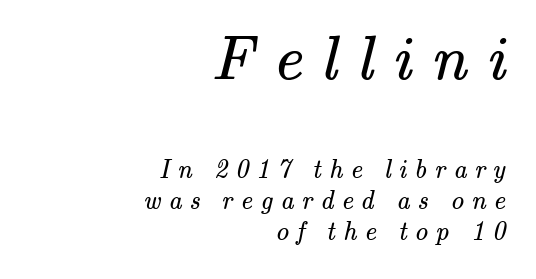
The strokes carry an ordinary text weight at most. Between one letter and the next there's a generous, obvious gap. The words here are not underlined. Type style note: has serifs. The lines in this sample share a right terminus and differ only in where they begin. The letters advance in unequal steps, a hallmark of proportional type.
